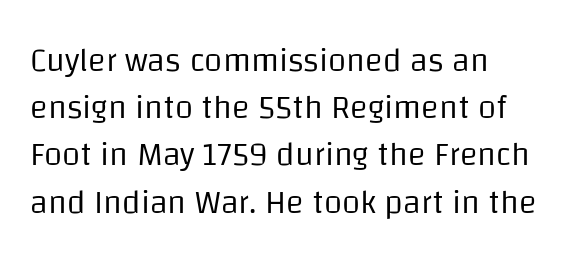
Q: Is the text bold? A: No.
Q: Is the text italic (slanted)? A: No, it is upright.
Q: Is the typeface a serif or a sans-serif typeface? A: Sans-serif.
Q: Is the text underlined? A: No.
Q: How is the paragraph aligned? A: Left-aligned.
Q: Is the spacing between letters normal or unusually wide? A: Normal.
Q: Is the spacing between lines tight, normal or loose? A: Normal.
Q: Width (condensed, normal, or wide)? A: Normal.
Q: Stroke contrast? A: Low.
Q: x-height? A: Large.
Q: Monospaced? A: No.
